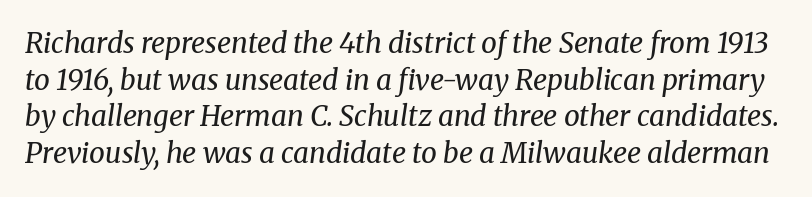
Q: Is the text bold? A: No.
Q: Is the text italic (slanted)? A: Yes, it leans right by about 8 degrees.
Q: Is the typeface a serif or a sans-serif typeface? A: Serif.
Q: Is the text underlined? A: No.
Q: Is the spacing between letters normal or unusually wide? A: Normal.
Q: Is the spacing between lines tight, normal or loose? A: Normal.
Q: Width (condensed, normal, or wide)? A: Normal.
Q: Stroke contrast? A: Medium.
Q: x-height? A: Medium.
Q: Monospaced? A: No.
